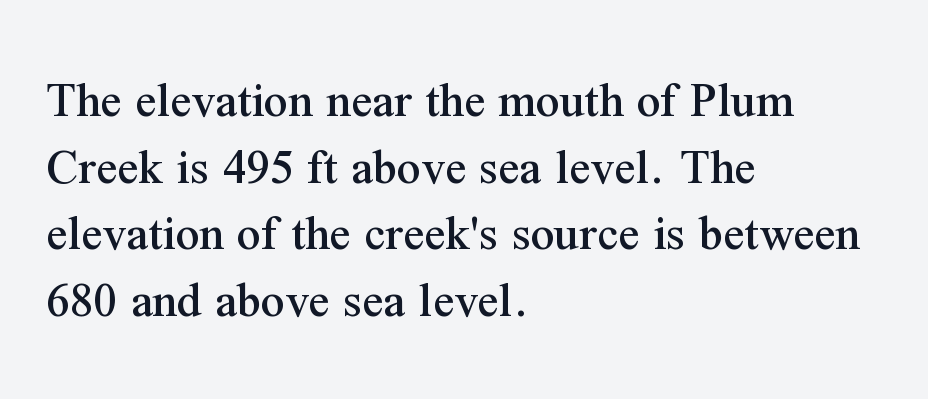
{"serif": "yes", "italic": "no", "width": "normal", "stroke_contrast": "medium", "x_height": "medium", "monospaced": "no", "underline": "no", "align": "left", "line_spacing": "normal", "line_spacing_ratio": 1.28, "letter_spacing": "normal", "letter_spacing_em": 0.0, "glyph_px": 52}
